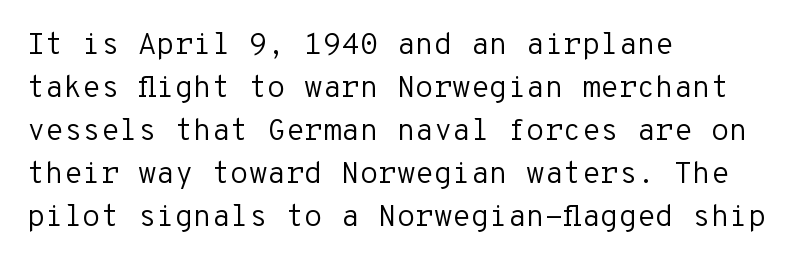
The image shows 30 px regular-weight sans-serif type, upright, monospaced; set left-aligned, normal line spacing (1.43x), normal letter spacing, not underlined; low stroke contrast and a medium x-height.
